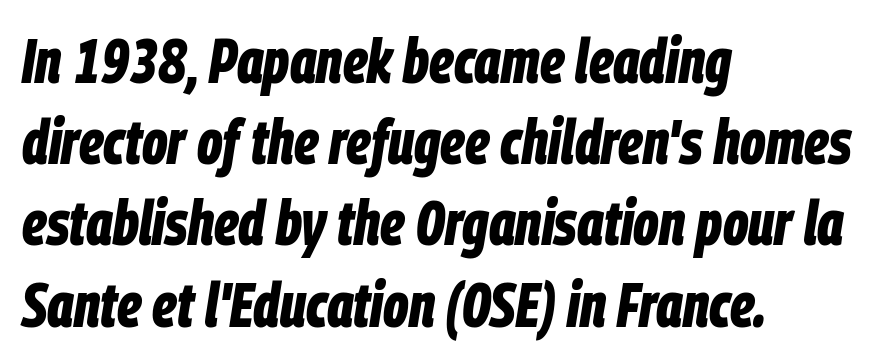
Q: Is the text bold? A: Yes.
Q: Is the text italic (slanted)? A: Yes, it leans right by about 9 degrees.
Q: Is the text underlined? A: No.
Q: How is the paragraph aligned? A: Left-aligned.
Q: Is the spacing between letters normal or unusually wide? A: Normal.
Q: Is the spacing between lines tight, normal or loose? A: Normal.
Q: Width (condensed, normal, or wide)? A: Condensed.
Q: Stroke contrast? A: Low.
Q: x-height? A: Large.
Q: Monospaced? A: No.
